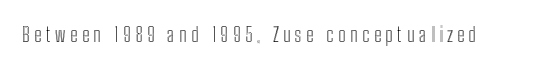
The image shows 20 px text type, upright; set unusually wide letter spacing (+0.22 em), not underlined.
